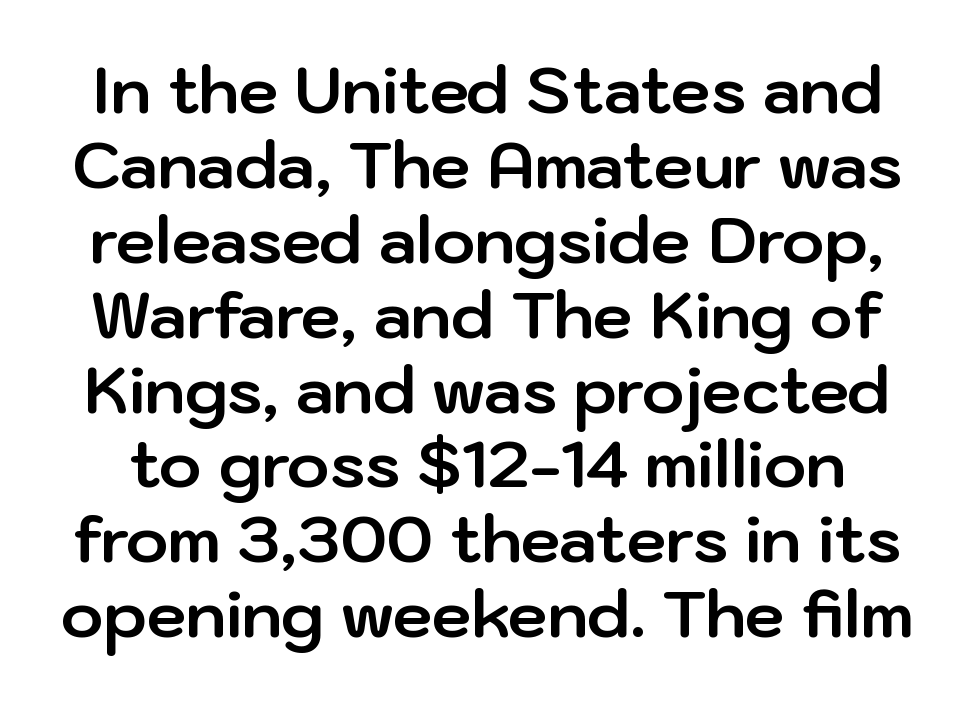
{"serif": "no", "italic": "no", "bold": "yes", "weight": "bold", "width": "normal", "stroke_contrast": "low", "x_height": "medium", "monospaced": "no", "underline": "no", "line_spacing_ratio": 1.17, "letter_spacing": "normal", "letter_spacing_em": 0.0, "glyph_px": 64}
